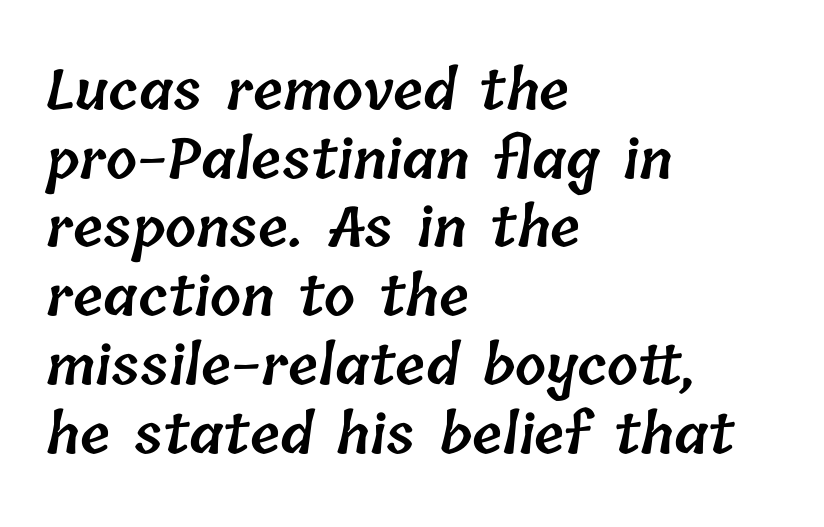
The image shows 55 px semibold type; set left-aligned, normal line spacing (1.25x), normal letter spacing, not underlined; low stroke contrast and a medium x-height.
